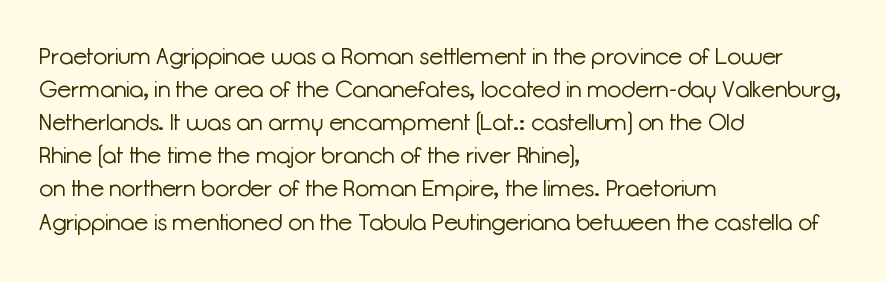
Q: Is the text bold? A: No.
Q: Is the text italic (slanted)? A: No, it is upright.
Q: Is the text underlined? A: No.
Q: How is the paragraph aligned? A: Left-aligned.
Q: Is the spacing between letters normal or unusually wide? A: Normal.
Q: Is the spacing between lines tight, normal or loose? A: Normal.
